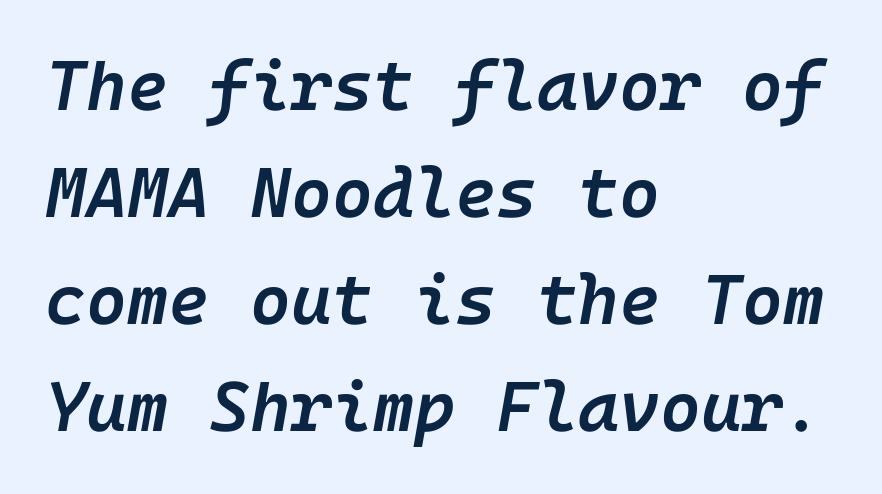
The letterforms sit shoulder to shoulder at normal distance. You can tell it's italic because the verticals aren't actually vertical. Teacher's note: observe the even left margin — that is flush-left alignment. Firm but not heavy-handed strokes: this text is semibold.
